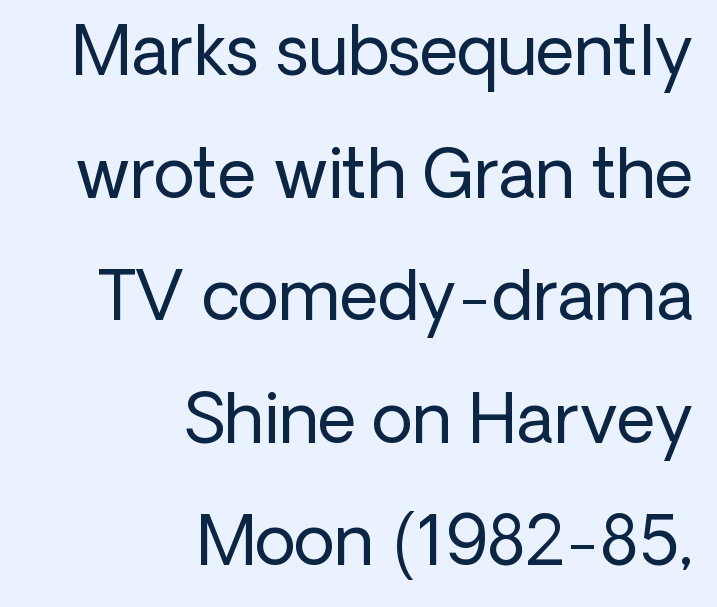
Q: Is the text bold? A: No.
Q: Is the text italic (slanted)? A: No, it is upright.
Q: Is the typeface a serif or a sans-serif typeface? A: Sans-serif.
Q: Is the text underlined? A: No.
Q: How is the paragraph aligned? A: Right-aligned.
Q: Is the spacing between letters normal or unusually wide? A: Normal.
Q: Width (condensed, normal, or wide)? A: Normal.
Q: Stroke contrast? A: Low.
Q: x-height? A: Medium.
Q: Monospaced? A: No.
